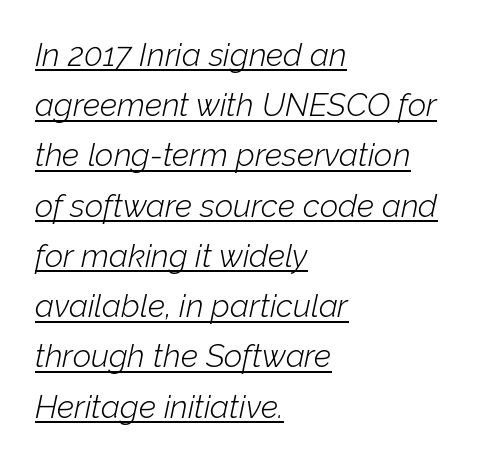
Letters have the restrained weight of plain body copy at most. Nothing unusual about the tracking: characters are spaced as the font intends. Observe the lean: these are italic letterforms. Underlined type. The passage shown is typed in a proportional face where columns would drift. The space between consecutive lines is moderate.
